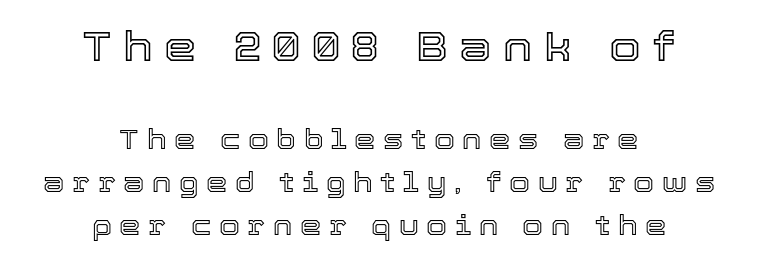
Q: Is the text italic (slanted)? A: No, it is upright.
Q: Is the text underlined? A: No.
Q: How is the paragraph aligned? A: Centered.
Q: Is the spacing between letters normal or unusually wide? A: Unusually wide.
Q: Is the spacing between lines tight, normal or loose? A: Normal.
Q: Which block of text is set in a larger size, the first (top) or the second (bottom)? A: The first (top) one.
Q: Width (condensed, normal, or wide)? A: Normal.
Q: x-height? A: Medium.
Q: Monospaced? A: No.
